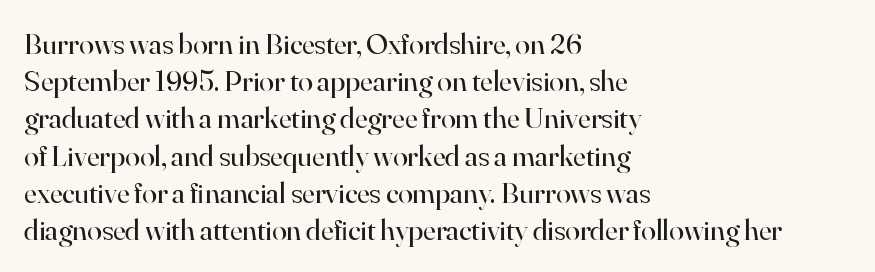
Q: Is the text bold? A: No.
Q: Is the text italic (slanted)? A: No, it is upright.
Q: Is the typeface a serif or a sans-serif typeface? A: Serif.
Q: Is the text underlined? A: No.
Q: How is the paragraph aligned? A: Left-aligned.
Q: Is the spacing between letters normal or unusually wide? A: Normal.
Q: Width (condensed, normal, or wide)? A: Normal.
Q: Stroke contrast? A: High.
Q: x-height? A: Small.
Q: Monospaced? A: No.
